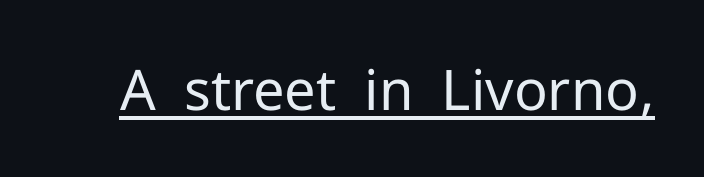
Q: Is the text bold? A: No.
Q: Is the text italic (slanted)? A: No, it is upright.
Q: Is the typeface a serif or a sans-serif typeface? A: Sans-serif.
Q: Is the text underlined? A: Yes.
Q: Is the spacing between letters normal or unusually wide? A: Normal.
Q: Width (condensed, normal, or wide)? A: Normal.
Q: Stroke contrast? A: Low.
Q: x-height? A: Medium.
Q: Monospaced? A: No.
